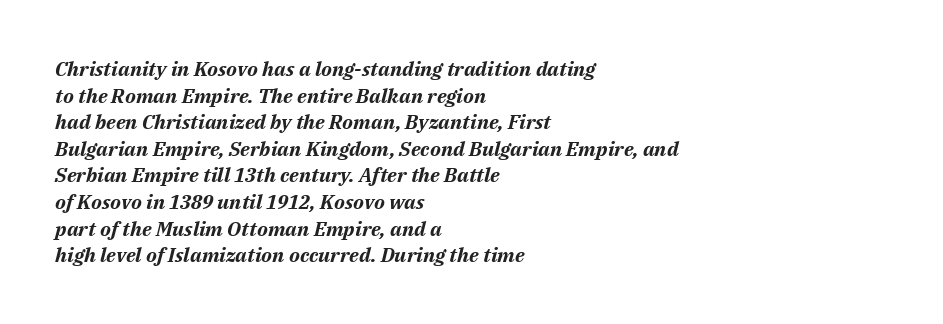
The image shows 20 px bold type, italic (leaning right); set left-aligned, normal line spacing (1.33x), normal letter spacing, not underlined.
